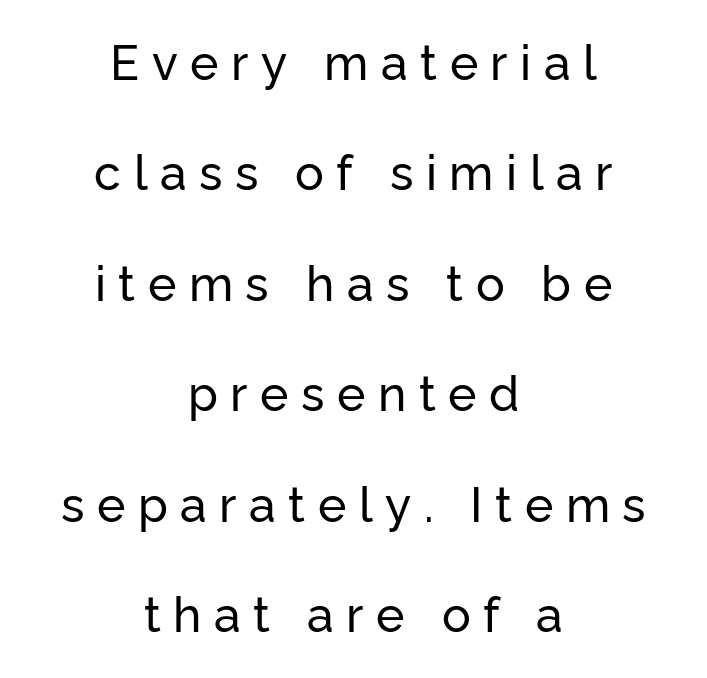
This rendering employs a face without finishing strokes, i.e., a sans-serif. Tracking value appears strongly positive — letters spread wide. The type sits square on the baseline with zero lean. Character widths vary here, with narrow letters taking less room than wide ones. Regarding leading, the lines here are spaced well apart. Any mark beneath the type? The region is blank.
